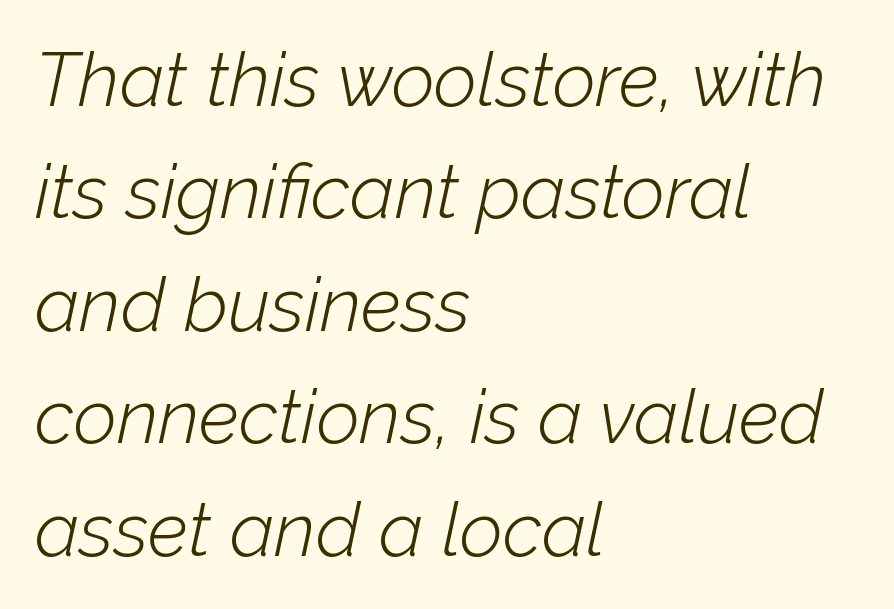
Q: Is the text bold? A: No.
Q: Is the text italic (slanted)? A: Yes, it leans right by about 12 degrees.
Q: Is the text underlined? A: No.
Q: How is the paragraph aligned? A: Left-aligned.
Q: Is the spacing between letters normal or unusually wide? A: Normal.
Q: Is the spacing between lines tight, normal or loose? A: Normal.
Q: Width (condensed, normal, or wide)? A: Normal.
Q: Stroke contrast? A: Low.
Q: x-height? A: Medium.
Q: Monospaced? A: No.
